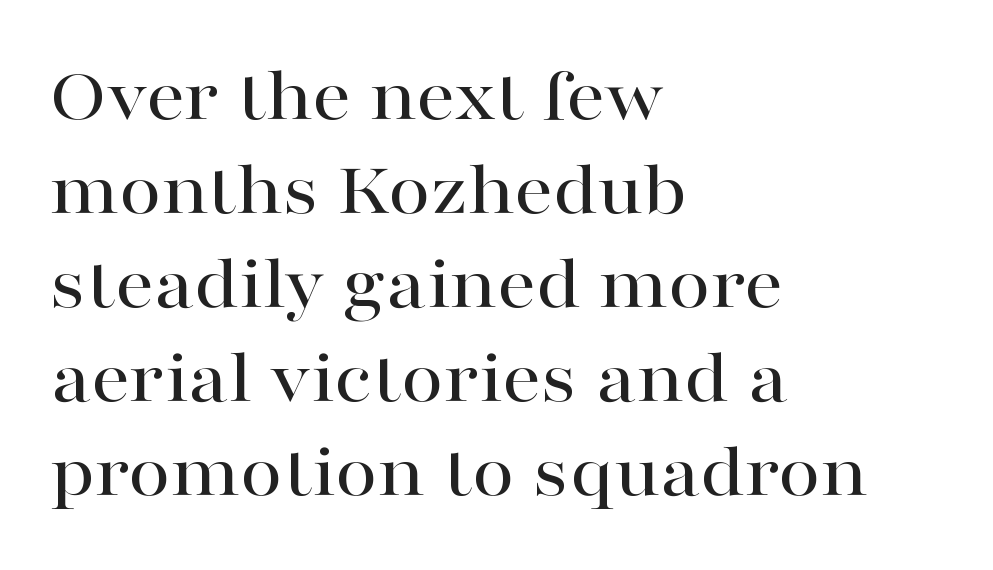
The image shows 77 px wide serif type, upright; set left-aligned, line spacing 1.22x, normal letter spacing, not underlined; high stroke contrast and a medium x-height.
